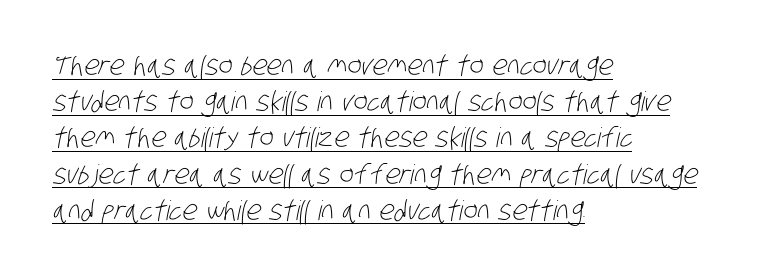
The letterforms sit shoulder to shoulder at normal distance. A continuous stroke trails under the words, as in a hyperlink. The text block is weighted toward the left margin, trailing off unevenly rightward. Heaviness? Minimal to ordinary, like unemphasized prose. Regarding leading, the lines here are spaced in the standard way.
